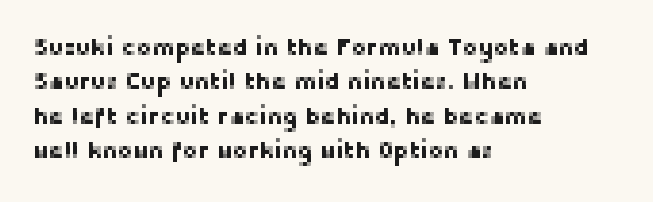
The image shows 23 px text type, upright; set left-aligned, normal line spacing (1.5x), normal letter spacing, not underlined.
